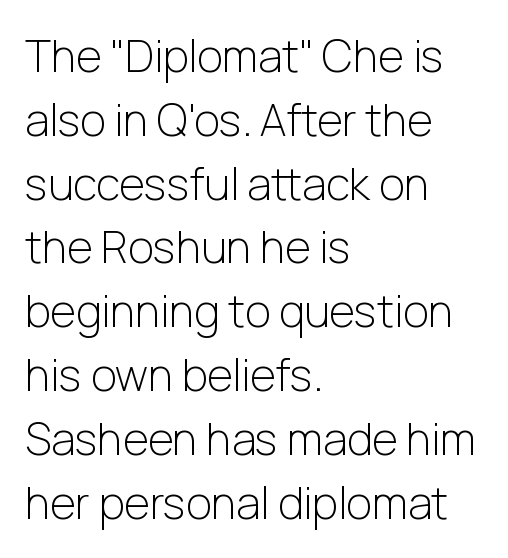
The image shows 44 px light sans-serif type, upright; set left-aligned, normal line spacing (1.45x), normal letter spacing, not underlined; low stroke contrast and a medium x-height.
